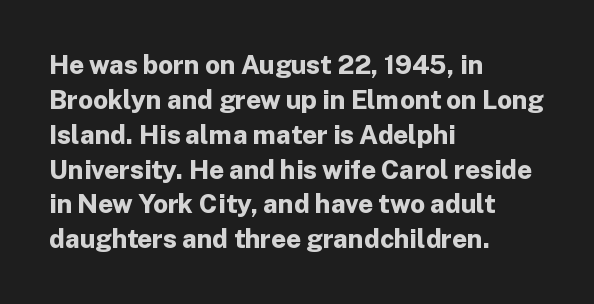
{"italic": "no", "bold": "yes", "underline": "no", "align": "left", "line_spacing": "normal", "line_spacing_ratio": 1.34, "letter_spacing": "normal", "letter_spacing_em": 0.0, "glyph_px": 26}
